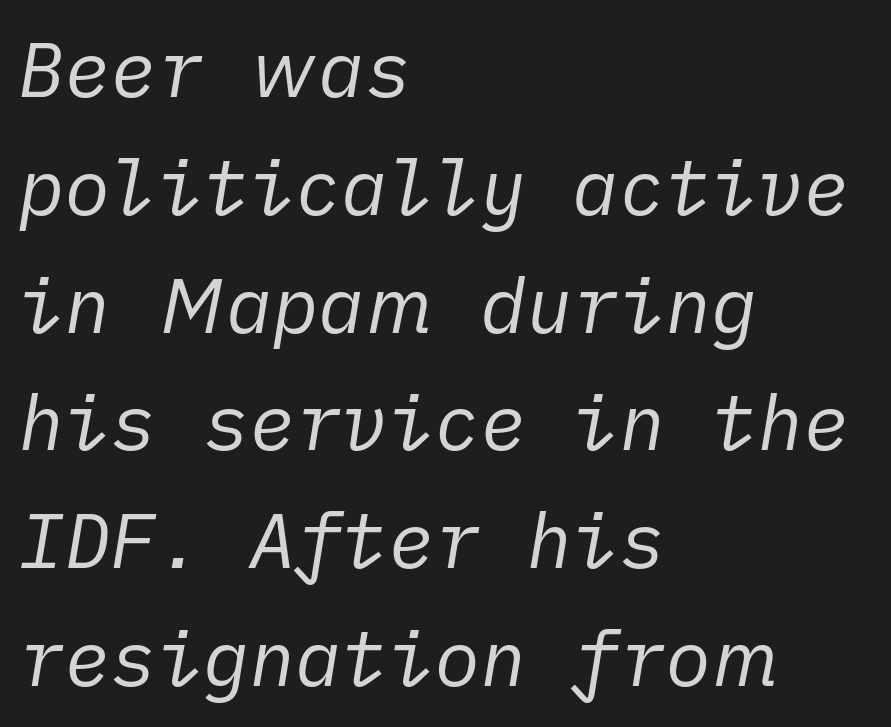
The image shows 77 px regular-weight type, italic (leaning right); set left-aligned, normal line spacing (1.53x), normal letter spacing, not underlined; low stroke contrast and a medium x-height.
